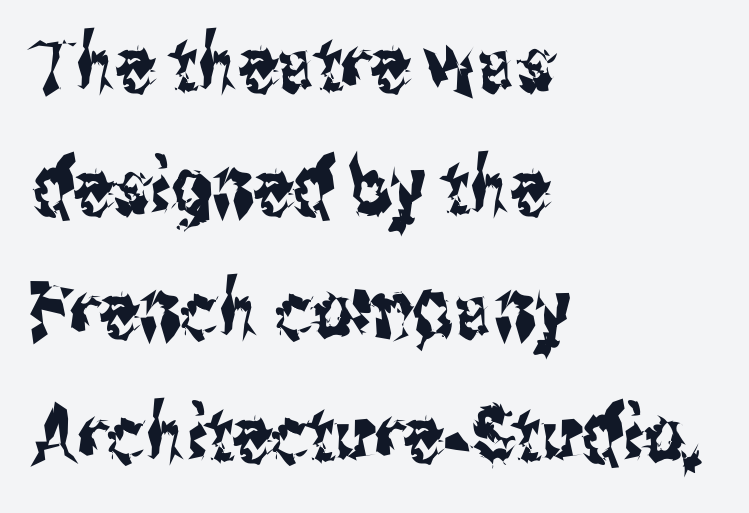
{"serif": "no", "italic": "no", "width": "condensed", "stroke_contrast": "medium", "x_height": "medium", "monospaced": "no", "underline": "no", "align": "left", "line_spacing": "normal", "line_spacing_ratio": 1.58, "letter_spacing": "normal", "letter_spacing_em": 0.0, "glyph_px": 78}
